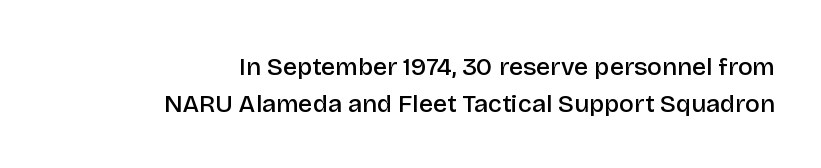
Q: Is the text bold? A: Semi-bold.
Q: Is the text italic (slanted)? A: No, it is upright.
Q: Is the text underlined? A: No.
Q: How is the paragraph aligned? A: Right-aligned.
Q: Is the spacing between letters normal or unusually wide? A: Normal.
Q: Is the spacing between lines tight, normal or loose? A: Normal.
